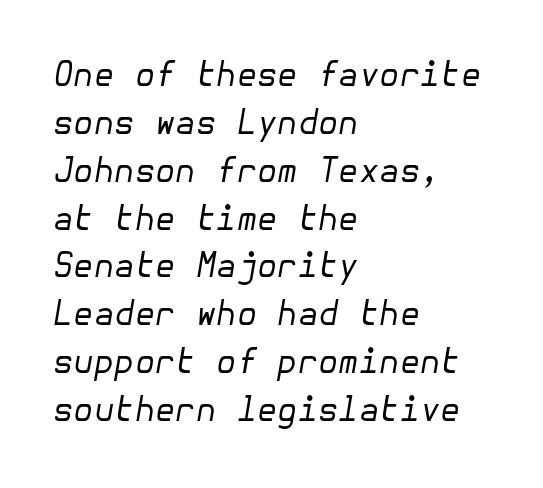
The image shows 33 px regular-weight type, italic (leaning right); set left-aligned, normal line spacing (1.45x), normal letter spacing, not underlined; low stroke contrast and a medium x-height.
